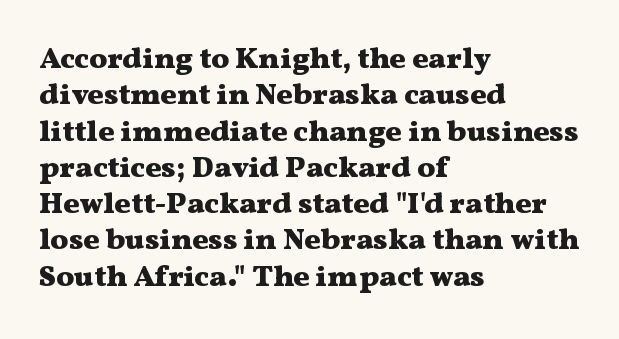
The image shows 30 px heavy, wide serif type, upright; set left-aligned, line spacing 1.21x, normal letter spacing, not underlined; medium stroke contrast and a medium x-height.
